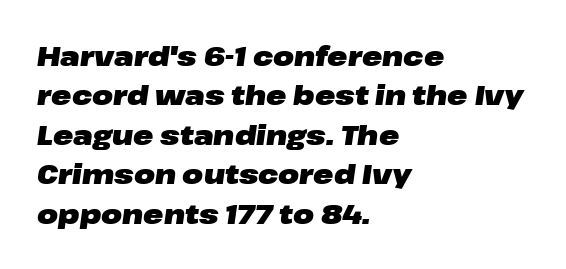
The passage shown stacks its lines at a standard gap. Only glyphs here, with clear space below each row. Short note: letters normally spaced. Caption: bold face, heavy strokes.
